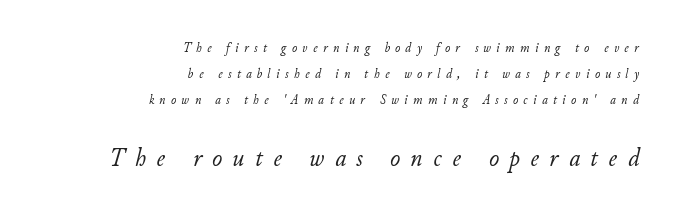
The image shows 27 px text type, italic (leaning right); set right-aligned, line spacing 1.86x, unusually wide letter spacing (+0.39 em), not underlined; the second (bottom) block is 1.93x larger.
